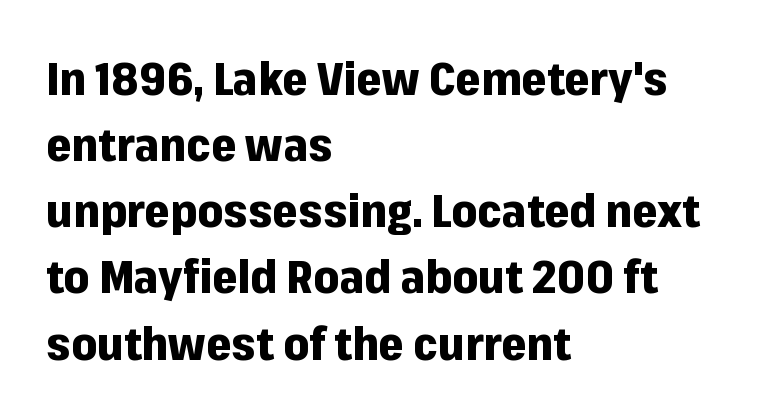
Q: Is the text bold? A: Yes.
Q: Is the text italic (slanted)? A: No, it is upright.
Q: Is the typeface a serif or a sans-serif typeface? A: Sans-serif.
Q: Is the text underlined? A: No.
Q: How is the paragraph aligned? A: Left-aligned.
Q: Is the spacing between letters normal or unusually wide? A: Normal.
Q: Is the spacing between lines tight, normal or loose? A: Normal.
Q: Width (condensed, normal, or wide)? A: Normal.
Q: Stroke contrast? A: Low.
Q: x-height? A: Medium.
Q: Monospaced? A: No.
